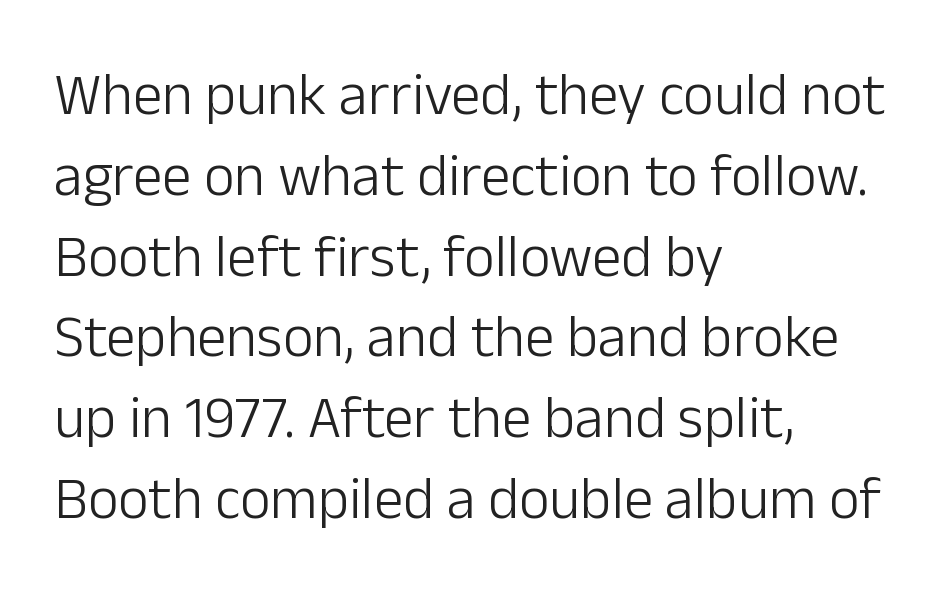
The string is rendered with underlining switched off. Glyph-to-glyph distance matches everyday printed text. Note the varied advance widths — an 'i' is clearly narrower than an 'm'. One-word summary of the alignment: left.
